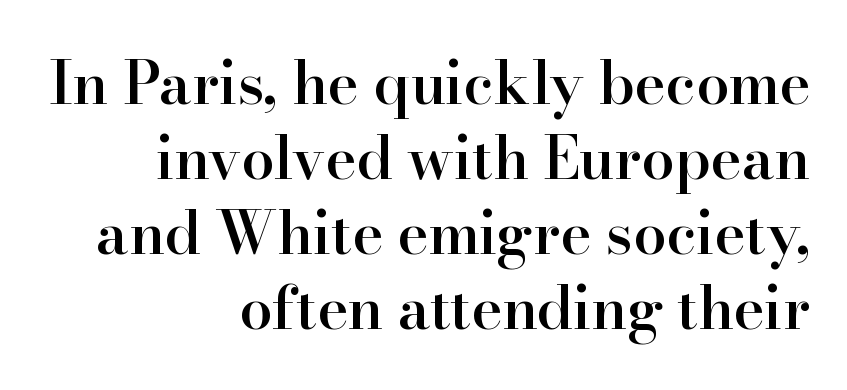
{"serif": "yes", "italic": "no", "bold": "semi", "weight": "semibold", "width": "normal", "stroke_contrast": "high", "x_height": "small", "monospaced": "no", "underline": "no", "align": "right", "line_spacing": "normal", "line_spacing_ratio": 1.27, "letter_spacing": "normal", "letter_spacing_em": 0.0, "glyph_px": 59}
